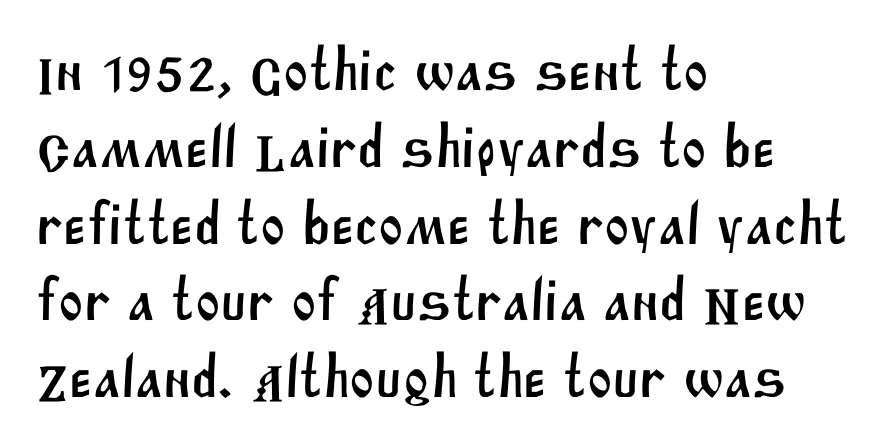
Q: Is the typeface a serif or a sans-serif typeface? A: Sans-serif.
Q: Is the text underlined? A: No.
Q: How is the paragraph aligned? A: Left-aligned.
Q: Is the spacing between letters normal or unusually wide? A: Normal.
Q: Is the spacing between lines tight, normal or loose? A: Normal.
Q: Width (condensed, normal, or wide)? A: Normal.
Q: Stroke contrast? A: Medium.
Q: x-height? A: Large.
Q: Monospaced? A: No.
